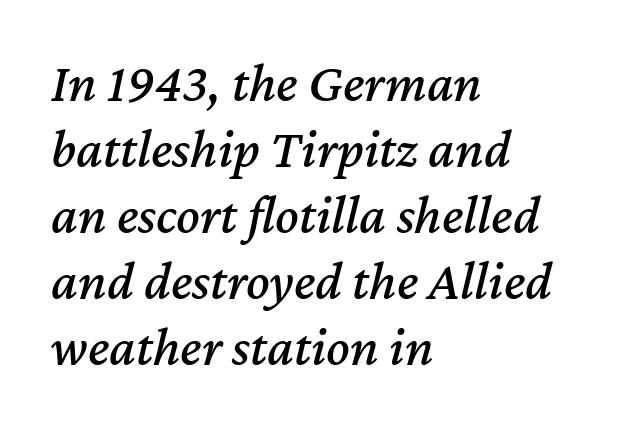
{"italic": "yes", "lean": "right", "slant_degrees": 12, "width": "normal", "stroke_contrast": "medium", "x_height": "medium", "monospaced": "no", "underline": "no", "align": "left", "line_spacing_ratio": 1.2, "letter_spacing": "normal", "letter_spacing_em": 0.0, "glyph_px": 55}
